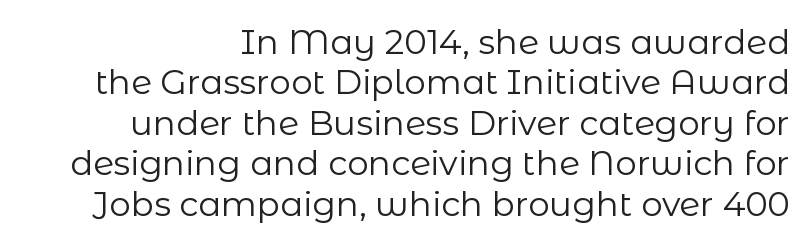
{"serif": "no", "italic": "no", "bold": "no", "weight": "regular", "width": "normal", "stroke_contrast": "low", "x_height": "medium", "monospaced": "no", "underline": "no", "line_spacing_ratio": 1.19, "letter_spacing": "normal", "letter_spacing_em": 0.0, "glyph_px": 34}
